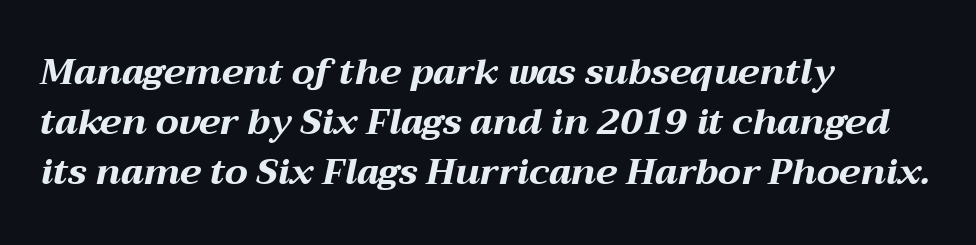
Q: Is the text bold? A: Yes.
Q: Is the text italic (slanted)? A: Yes, it leans right by about 12 degrees.
Q: Is the text underlined? A: No.
Q: How is the paragraph aligned? A: Left-aligned.
Q: Is the spacing between letters normal or unusually wide? A: Normal.
Q: Is the spacing between lines tight, normal or loose? A: Normal.
Q: Width (condensed, normal, or wide)? A: Wide.
Q: Stroke contrast? A: Medium.
Q: x-height? A: Medium.
Q: Monospaced? A: No.
